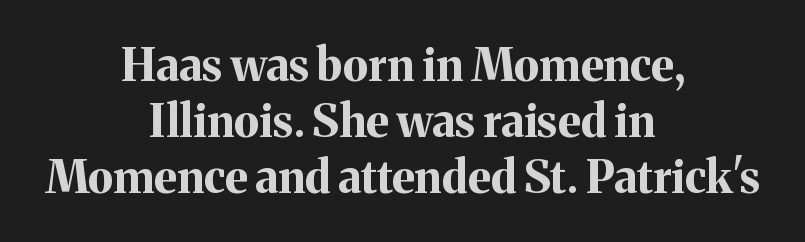
Q: Is the text bold? A: Yes.
Q: Is the text italic (slanted)? A: No, it is upright.
Q: Is the typeface a serif or a sans-serif typeface? A: Serif.
Q: Is the text underlined? A: No.
Q: How is the paragraph aligned? A: Centered.
Q: Is the spacing between letters normal or unusually wide? A: Normal.
Q: Width (condensed, normal, or wide)? A: Normal.
Q: Stroke contrast? A: Medium.
Q: x-height? A: Medium.
Q: Monospaced? A: No.
